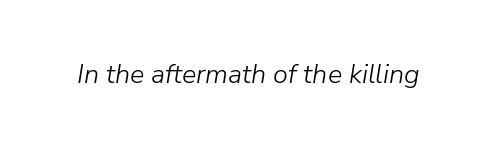
Q: Is the text bold? A: No.
Q: Is the text italic (slanted)? A: Yes, it leans right by about 9 degrees.
Q: Is the text underlined? A: No.
Q: Is the spacing between letters normal or unusually wide? A: Normal.
